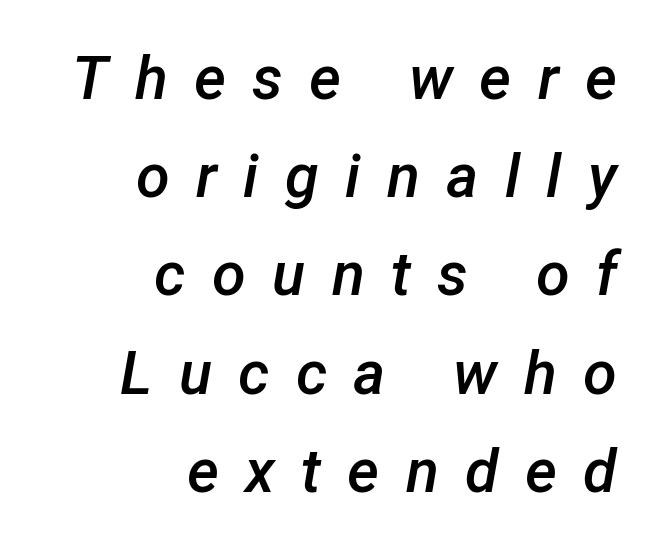
{"italic": "yes", "lean": "right", "slant_degrees": 12, "bold": "semi", "weight": "semibold", "width": "normal", "stroke_contrast": "low", "x_height": "medium", "monospaced": "no", "underline": "no", "align": "right", "line_spacing": "normal", "line_spacing_ratio": 1.61, "letter_spacing": "wide", "letter_spacing_em": 0.43, "glyph_px": 61}
